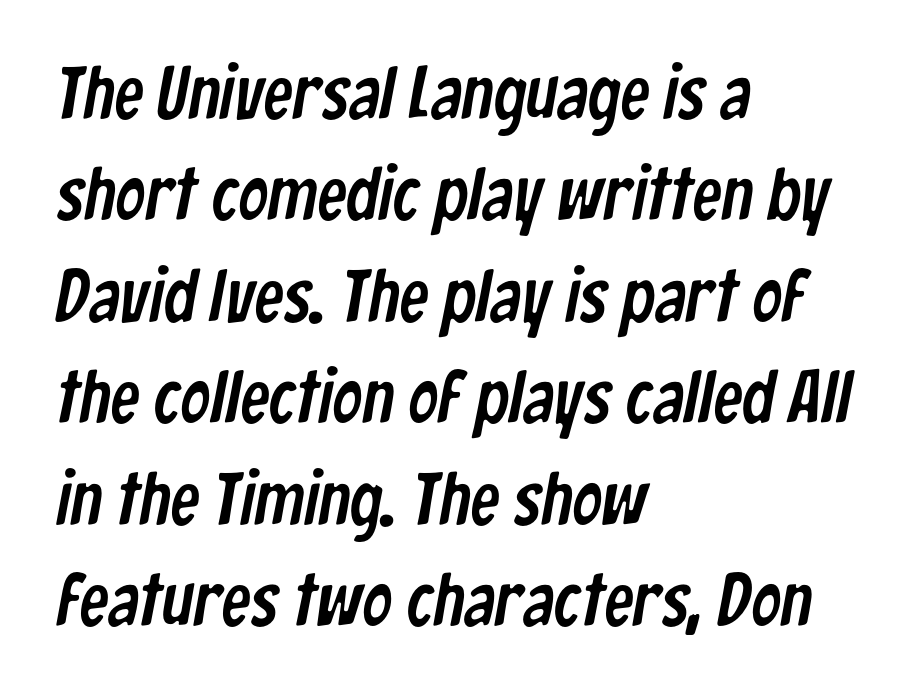
Proportional: the letters do not fall into vertical columns. The baseline area is clear. Horizontal alignment here is leftward, the default for most running prose. Tracking here is standard; glyphs follow each other at the usual distance.
